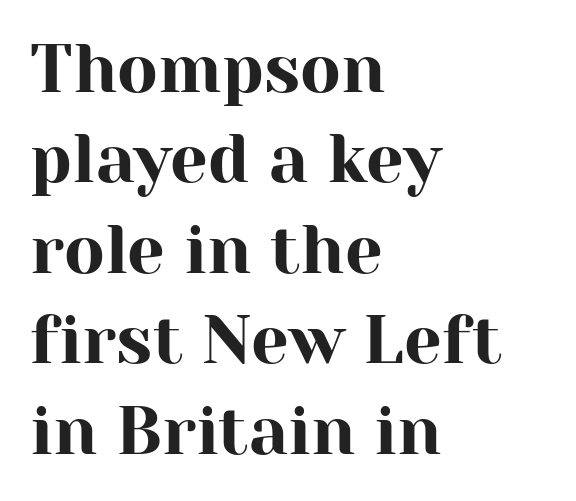
{"serif": "yes", "italic": "no", "width": "normal", "stroke_contrast": "high", "x_height": "medium", "monospaced": "no", "underline": "no", "align": "left", "line_spacing": "normal", "line_spacing_ratio": 1.35, "letter_spacing": "normal", "letter_spacing_em": 0.0, "glyph_px": 67}
